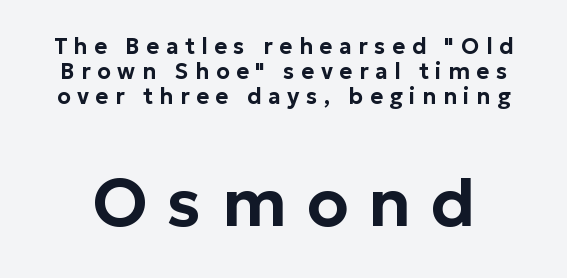
Q: Is the text italic (slanted)? A: No, it is upright.
Q: Is the typeface a serif or a sans-serif typeface? A: Sans-serif.
Q: Is the text underlined? A: No.
Q: Is the spacing between letters normal or unusually wide? A: Unusually wide.
Q: Is the spacing between lines tight, normal or loose? A: Tight.
Q: Which block of text is set in a larger size, the first (top) or the second (bottom)? A: The second (bottom) one.
Q: Width (condensed, normal, or wide)? A: Normal.
Q: Stroke contrast? A: Low.
Q: x-height? A: Medium.
Q: Monospaced? A: No.
